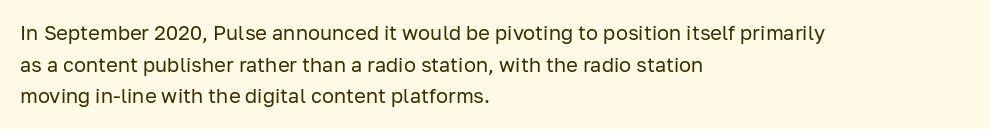
The image shows 20 px text type, upright; set left-aligned, normal line spacing (1.58x), normal letter spacing, not underlined.
